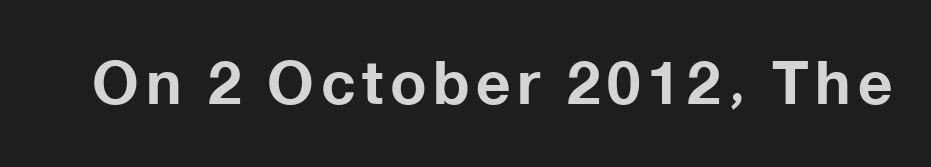
Q: Is the text bold? A: Yes.
Q: Is the text italic (slanted)? A: No, it is upright.
Q: Is the typeface a serif or a sans-serif typeface? A: Sans-serif.
Q: Is the text underlined? A: No.
Q: Width (condensed, normal, or wide)? A: Normal.
Q: Stroke contrast? A: Low.
Q: x-height? A: Medium.
Q: Monospaced? A: No.
